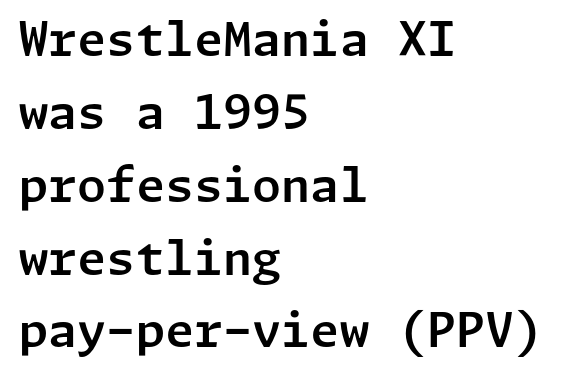
The passage is arranged the way most books set body copy — flush left. The rendering uses a moderate line-height, typical for paragraphs. Classification — sans serif. There is no visible air inserted between adjacent glyphs. Nobody drew a line under any word here.
